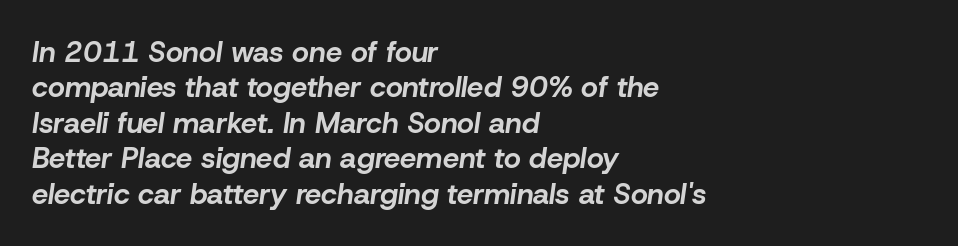
One-word summary of the alignment: left. The passage shown is emphatically bold. These lines keep a tight, regular rhythm from letter to letter. Check the space under the baseline: it is left empty. Yep, that's italic — everything's leaning. The rendering uses natural spacing where letterforms have individual widths.
